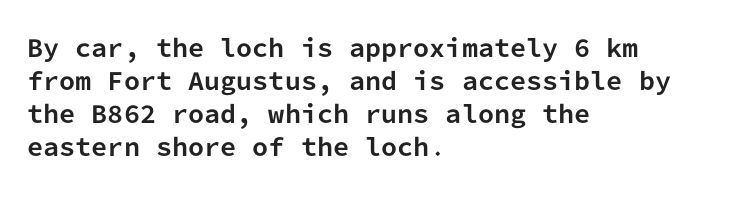
Q: Is the text bold? A: Yes.
Q: Is the text italic (slanted)? A: No, it is upright.
Q: Is the text underlined? A: No.
Q: How is the paragraph aligned? A: Left-aligned.
Q: Is the spacing between letters normal or unusually wide? A: Normal.
Q: Is the spacing between lines tight, normal or loose? A: Normal.
